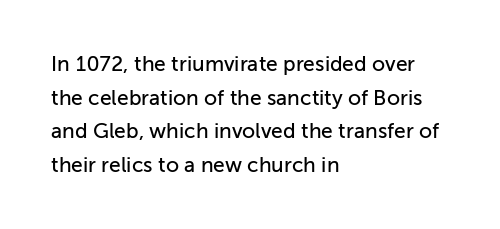
Between one letter and the next there's only the usual sliver of space. The baseline area is clear. Vertically, the passage feels balanced, rows spaced as you'd expect. This sample is left-justified, so line endings fall wherever the words run out.
